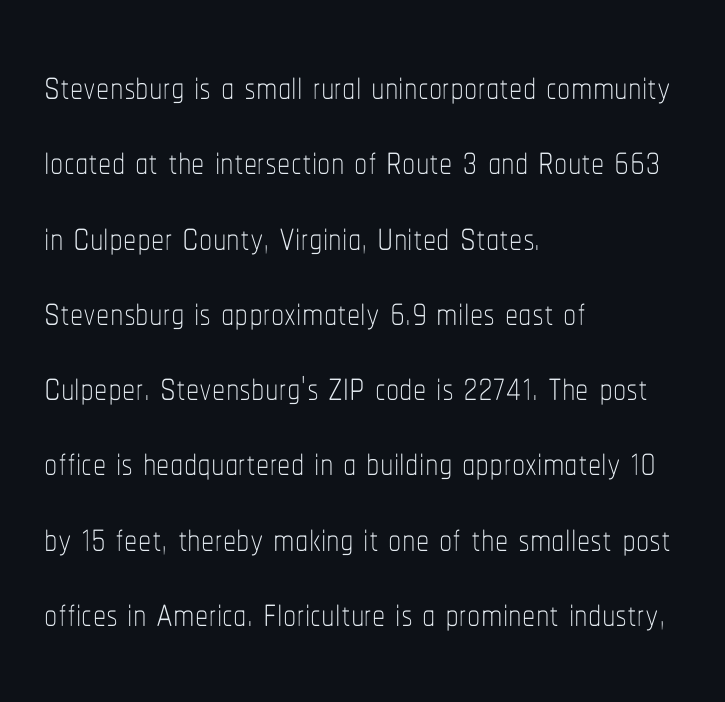
The image shows 53 px thin, condensed type, upright; set left-aligned, normal line spacing (1.42x), normal letter spacing, not underlined; low stroke contrast and a medium x-height.
